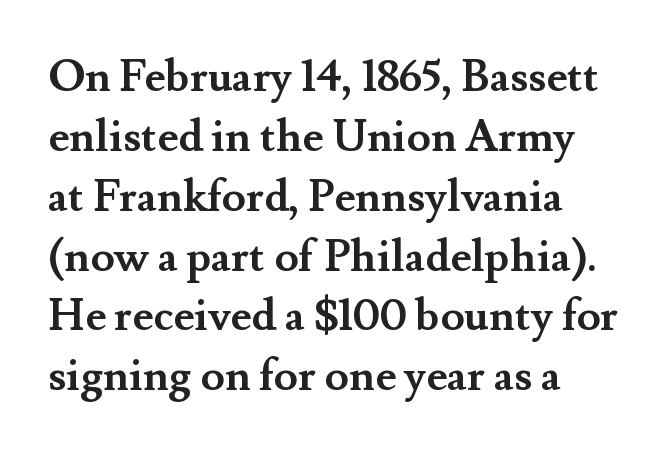
Q: Is the text bold? A: Yes.
Q: Is the text italic (slanted)? A: No, it is upright.
Q: Is the typeface a serif or a sans-serif typeface? A: Serif.
Q: Is the text underlined? A: No.
Q: How is the paragraph aligned? A: Left-aligned.
Q: Is the spacing between letters normal or unusually wide? A: Normal.
Q: Is the spacing between lines tight, normal or loose? A: Normal.
Q: Width (condensed, normal, or wide)? A: Normal.
Q: Stroke contrast? A: Medium.
Q: x-height? A: Small.
Q: Monospaced? A: No.
